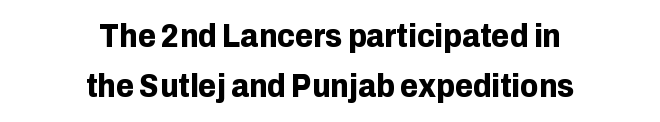
The lettering holds an erect, upright posture throughout. The glyphs have the mass of a bold cut. Varying glyph widths throughout — classic text-font behaviour. Between one letter and the next there's only the usual sliver of space. The passage shown is typeset with a sans-serif family. Layout note: lines centered.
